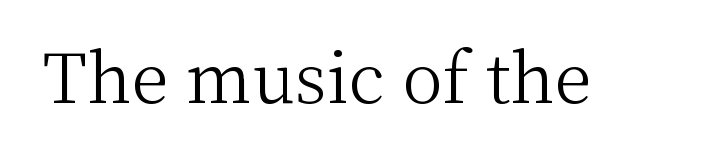
Each letter keeps its own natural width here, so spacing adapts to shape. Each stroke keeps to a modest, everyday thickness or less. The glyphs are unaccompanied by any horizontal stroke below them. A serif font was chosen for this passage. Italic? Not at all — the glyphs are vertical. Letter spacing: default.
